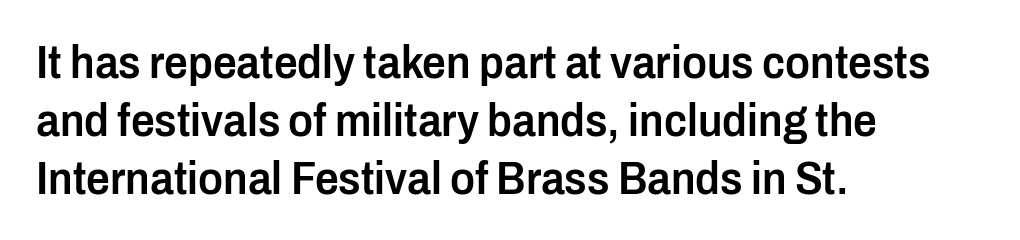
{"serif": "no", "italic": "no", "bold": "semi", "weight": "semibold", "width": "condensed", "stroke_contrast": "low", "x_height": "medium", "monospaced": "no", "underline": "no", "align": "left", "line_spacing_ratio": 1.23, "letter_spacing": "normal", "letter_spacing_em": 0.0, "glyph_px": 47}
